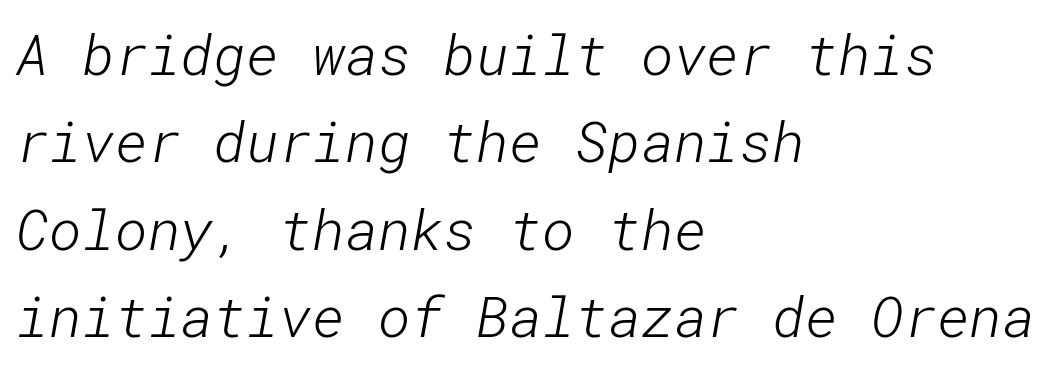
{"serif": "no", "bold": "no", "weight": "light", "width": "normal", "stroke_contrast": "low", "x_height": "medium", "underline": "no", "align": "left", "line_spacing": "normal", "line_spacing_ratio": 1.56, "letter_spacing": "normal", "letter_spacing_em": 0.0, "glyph_px": 56}
